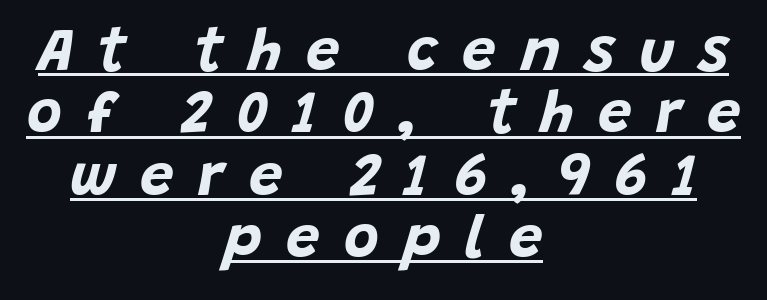
The image shows 60 px bold type, italic (leaning right); set centered, tight line spacing (1.04x), unusually wide letter spacing (+0.41 em), underlined; low stroke contrast and a large x-height.
